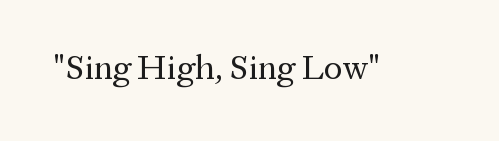
{"serif": "yes", "italic": "no", "bold": "no", "weight": "regular", "width": "normal", "stroke_contrast": "medium", "x_height": "medium", "monospaced": "no", "underline": "no", "letter_spacing": "normal", "letter_spacing_em": 0.0, "glyph_px": 34}
